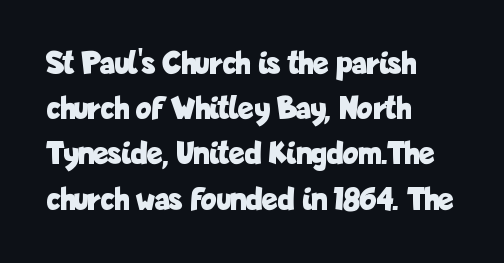
In terms of letterspacing, this is plain default setting. Here the designer chose a conventional face with non-uniform glyph widths. Notice how the stems are strictly vertical — no italics here. The leading is moderate, giving the passage an even texture. Stroke terminals: plain, sans-serif.
